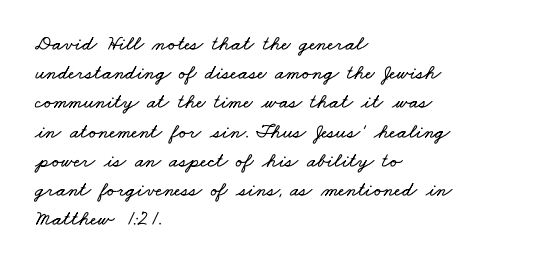
Q: Is the text underlined? A: No.
Q: How is the paragraph aligned? A: Left-aligned.
Q: Is the spacing between letters normal or unusually wide? A: Normal.
Q: Is the spacing between lines tight, normal or loose? A: Normal.
